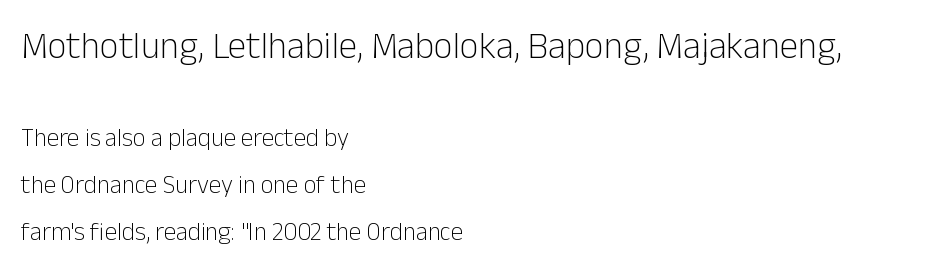
The font sits on the lighter half of the weight spectrum, regular included. No italicization has been applied; the sample stays upright. The designer went with a sans here, leaving each stem footless. Character widths vary here, with narrow letters taking less room than wide ones. These lines are set flush left with a ragged right edge. Observe the ordinary spacing: letters are neighbours, not strangers.
